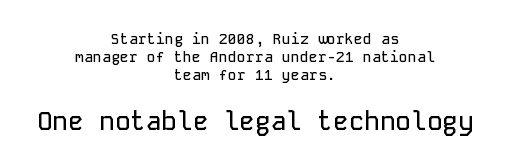
Q: Is the text italic (slanted)? A: No, it is upright.
Q: Is the text underlined? A: No.
Q: How is the paragraph aligned? A: Centered.
Q: Is the spacing between letters normal or unusually wide? A: Normal.
Q: Which block of text is set in a larger size, the first (top) or the second (bottom)? A: The second (bottom) one.
